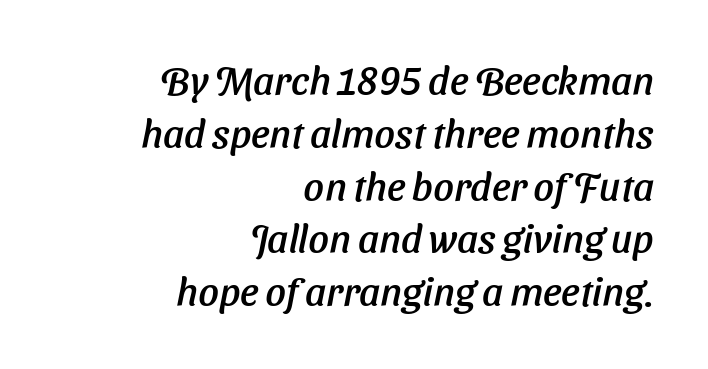
The image shows 40 px text type, italic (leaning right); set right-aligned, normal line spacing (1.32x), normal letter spacing, not underlined; low stroke contrast and a medium x-height.
